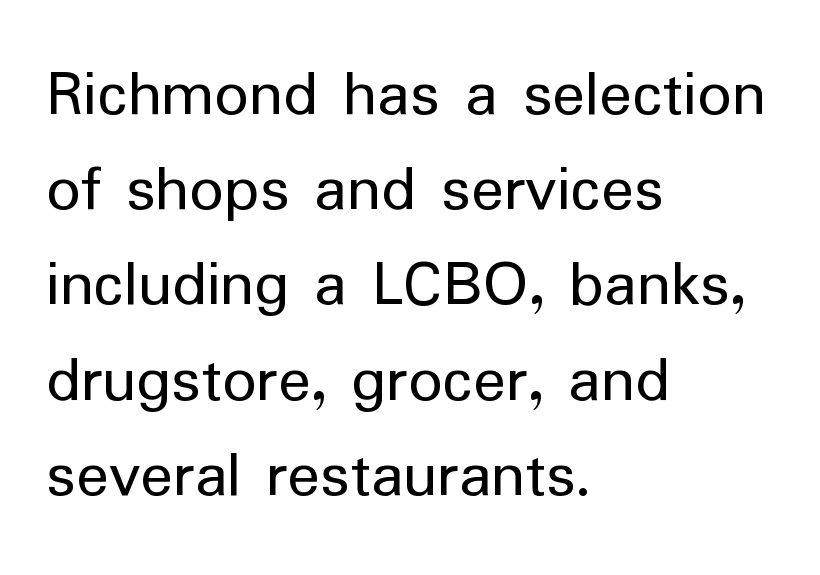
{"serif": "no", "italic": "no", "bold": "no", "weight": "regular", "width": "normal", "stroke_contrast": "low", "x_height": "medium", "monospaced": "no", "underline": "no", "align": "left", "line_spacing": "normal", "line_spacing_ratio": 1.4, "letter_spacing": "normal", "letter_spacing_em": 0.0, "glyph_px": 68}
